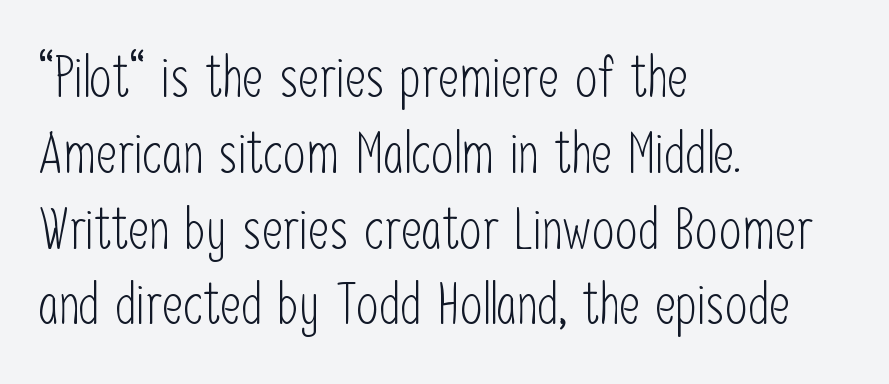
{"serif": "no", "italic": "no", "bold": "no", "weight": "light", "width": "condensed", "stroke_contrast": "low", "x_height": "medium", "monospaced": "no", "underline": "no", "align": "left", "line_spacing": "normal", "line_spacing_ratio": 1.33, "letter_spacing": "normal", "letter_spacing_em": 0.0, "glyph_px": 57}
